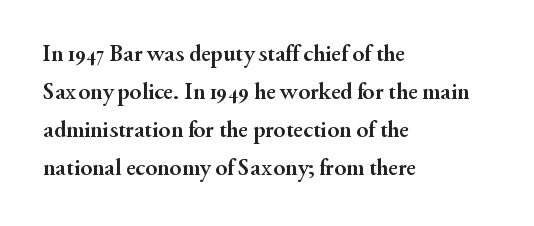
The image shows 24 px bold type, upright; set left-aligned, normal line spacing (1.59x), normal letter spacing, not underlined.
